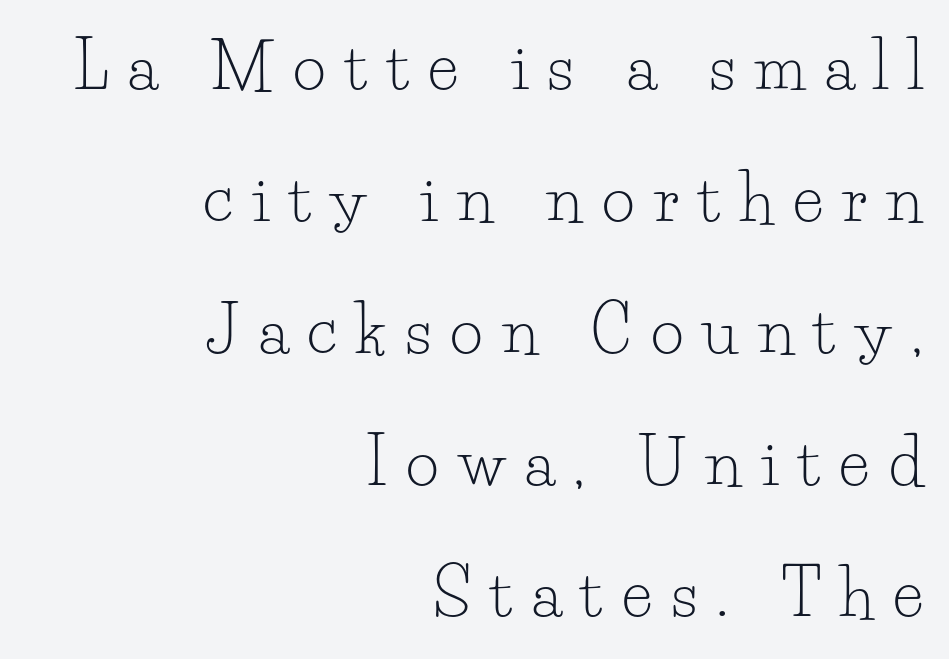
{"serif": "yes", "italic": "no", "bold": "no", "weight": "light", "width": "normal", "stroke_contrast": "low", "x_height": "small", "monospaced": "no", "underline": "no", "align": "right", "line_spacing": "loose", "line_spacing_ratio": 2.06, "letter_spacing": "wide", "letter_spacing_em": 0.3, "glyph_px": 64}
